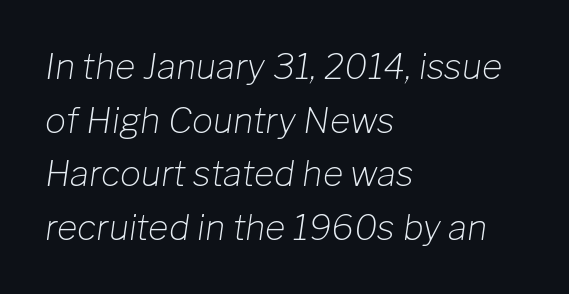
Q: Is the text bold? A: No.
Q: Is the text italic (slanted)? A: Yes, it leans right by about 8 degrees.
Q: Is the text underlined? A: No.
Q: How is the paragraph aligned? A: Left-aligned.
Q: Is the spacing between letters normal or unusually wide? A: Normal.
Q: Is the spacing between lines tight, normal or loose? A: Normal.
Q: Width (condensed, normal, or wide)? A: Normal.
Q: Stroke contrast? A: Low.
Q: x-height? A: Medium.
Q: Monospaced? A: No.
